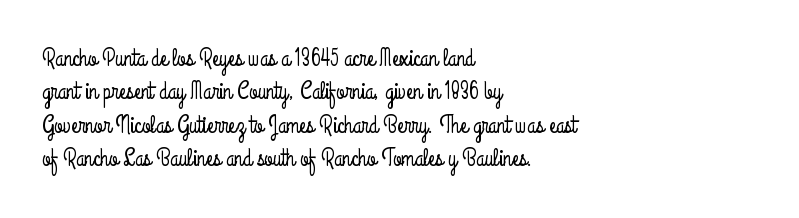
Q: Is the text underlined? A: No.
Q: How is the paragraph aligned? A: Left-aligned.
Q: Is the spacing between letters normal or unusually wide? A: Normal.
Q: Is the spacing between lines tight, normal or loose? A: Normal.
